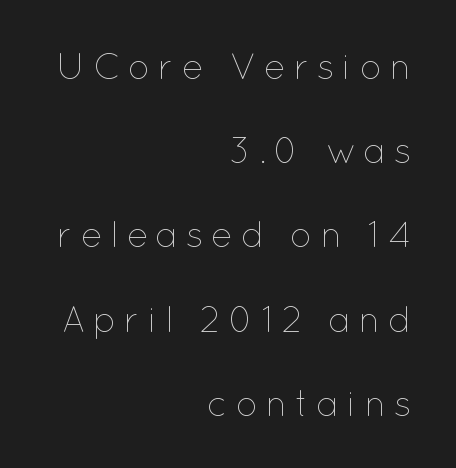
The lines in this sample share a right terminus and differ only in where they begin. Summary of vertical rhythm: relaxed, with wide interline spacing. Stems here are at most as thick as an everyday book face. The baseline area is clear.
